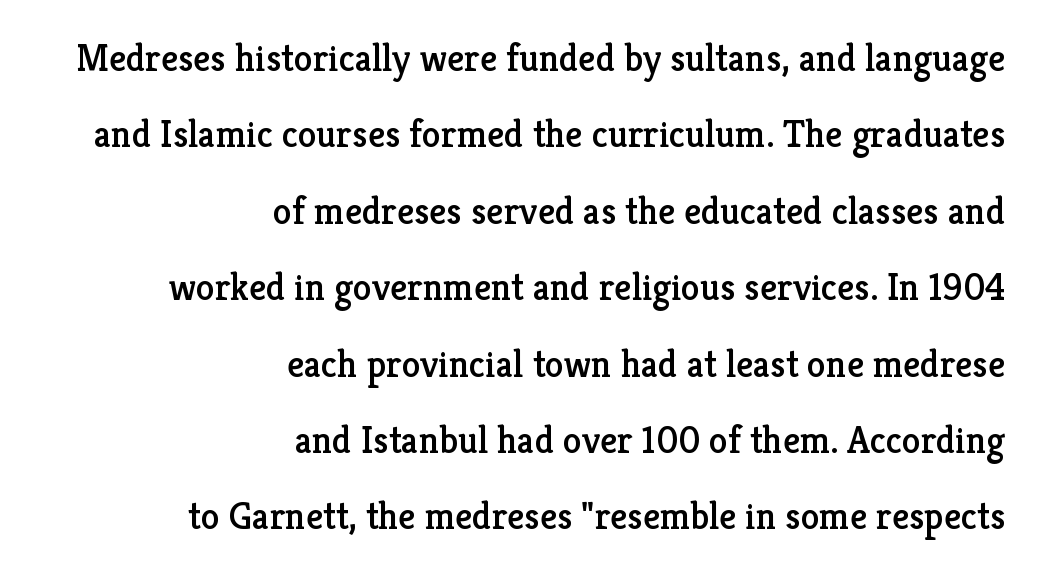
This sample uses plain, unmodified letter spacing. This rendering features lettering with no underline. The letters stand straight up with perfectly vertical stems. The space between consecutive lines is lavish. Reading down the block, your eye finds every line finishing at a fixed right position. Note the varied advance widths — an 'i' is clearly narrower than an 'm'.
